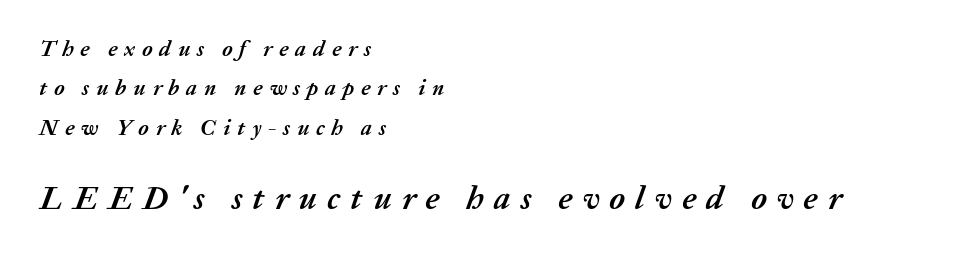
{"italic": "yes", "lean": "right", "slant_degrees": 20, "bold": "yes", "weight": "semibold", "width": "normal", "stroke_contrast": "medium", "x_height": "medium", "monospaced": "no", "underline": "no", "align": "left", "line_spacing_ratio": 1.79, "letter_spacing": "wide", "letter_spacing_em": 0.31, "larger_block": "second", "size_ratio": 1.5, "glyph_px": 33}
